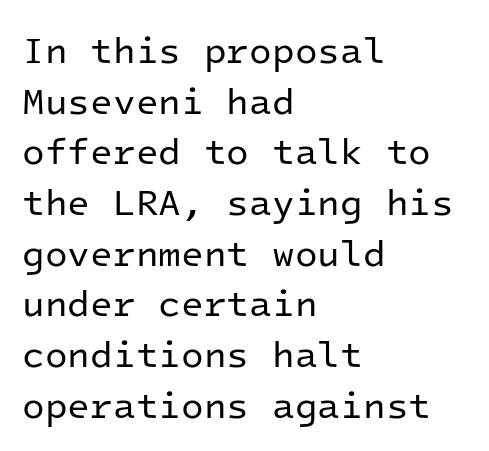
Nobody touched the tracking dial on this one. The letters march in equal steps, a hallmark of fixed-pitch type. Successive baselines arrive at the customary interval. The font family rendered here belongs to the sans-serif group. Where is the straight margin? On the left.
